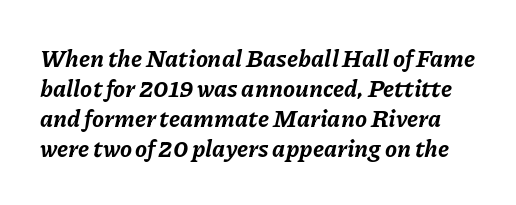
Does the weight exceed regular? Yes, all the way to bold. The foot of each line stays bare and open. These lines sit exactly where default settings would place them. Nobody touched the tracking dial on this one.
